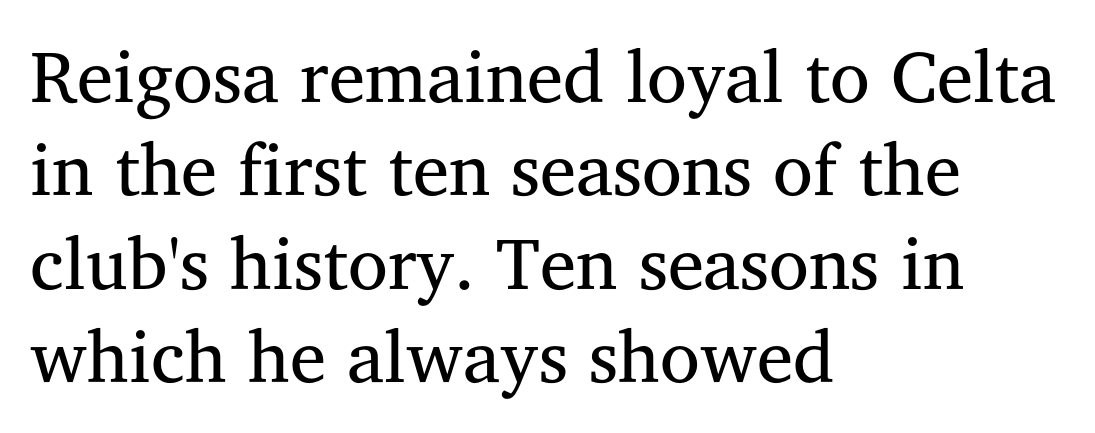
The passage shown is typed in a proportional face where columns would drift. Unlike a clean sans, this face finishes its strokes with serifs. When letters stand straight like this, we call the style roman or upright. Weight: in the light-to-regular range.
